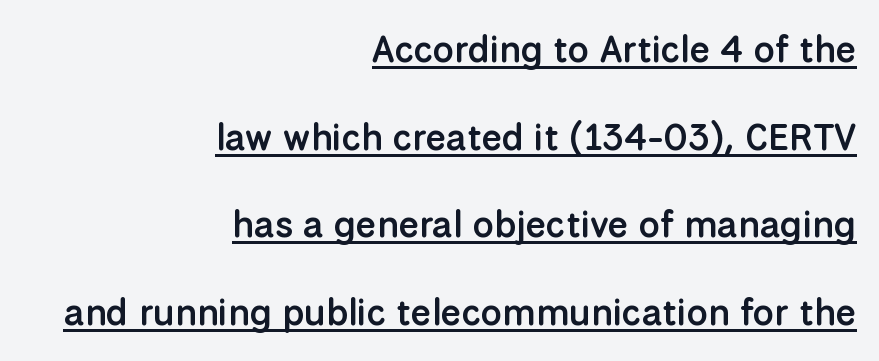
{"serif": "no", "italic": "no", "bold": "semi", "weight": "semibold", "width": "normal", "stroke_contrast": "low", "x_height": "medium", "monospaced": "no", "underline": "yes", "align": "right", "line_spacing": "loose", "line_spacing_ratio": 2.37, "letter_spacing": "normal", "letter_spacing_em": 0.0, "glyph_px": 37}
